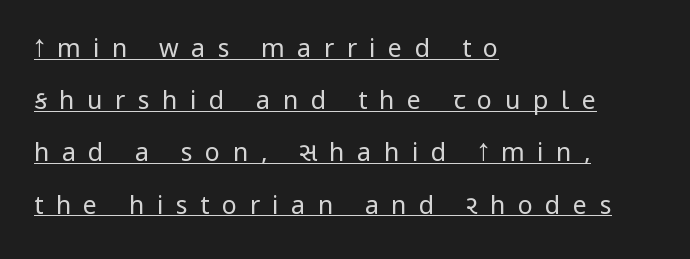
The image shows 25 px text type, upright; set left-aligned, loose line spacing (2.09x), unusually wide letter spacing (+0.5 em), underlined.
